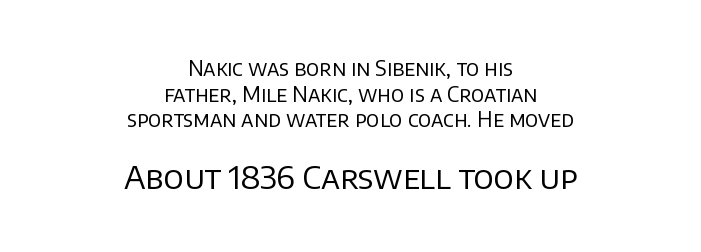
{"serif": "no", "italic": "no", "bold": "no", "weight": "regular", "width": "normal", "stroke_contrast": "low", "x_height": "large", "monospaced": "no", "underline": "no", "align": "center", "line_spacing_ratio": 1.22, "letter_spacing": "normal", "letter_spacing_em": 0.0, "larger_block": "second", "size_ratio": 1.52, "glyph_px": 32}
